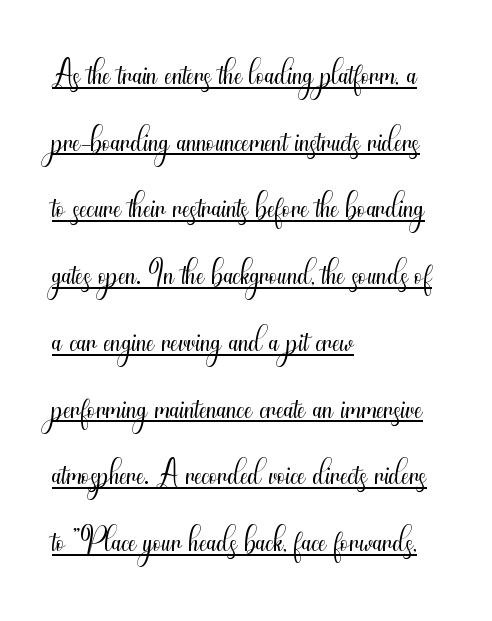
Horizontally, the lines are justified to the leading edge only. The typeface chosen for these lines omits serifs. Do the characters align in a grid? No, the font is proportional. Stroke mass is kept to a normal reading level or below. A typesetter would call this leading conventional body-copy spacing. Emphasis is given by a line drawn under the lettering.
